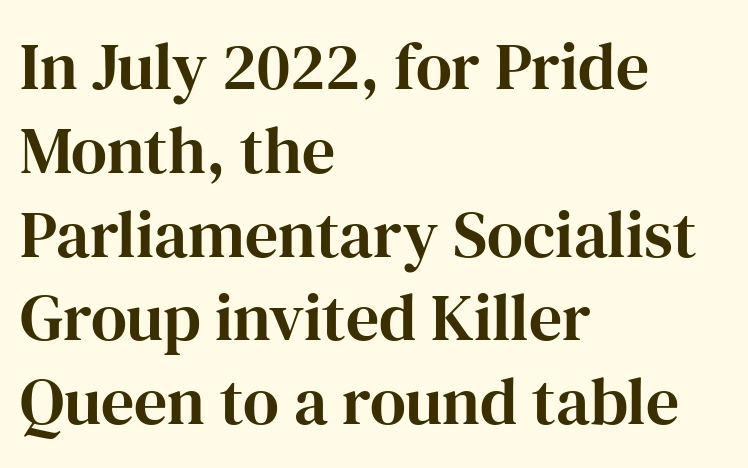
This rendering uses left alignment, leaving the right contour irregular. Letterform terminals end in serifs throughout the passage. Compared with typical body copy, the letter spacing here is the same. The face used here is proportionally spaced, like ordinary book or web type. These lines were composed using upright roman letters.
